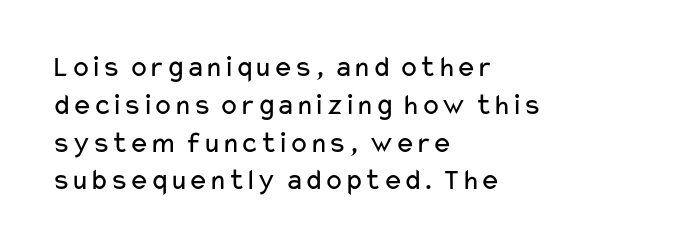
Q: Is the text bold? A: No.
Q: Is the text italic (slanted)? A: No, it is upright.
Q: Is the typeface a serif or a sans-serif typeface? A: Sans-serif.
Q: Is the text underlined? A: No.
Q: How is the paragraph aligned? A: Left-aligned.
Q: Is the spacing between letters normal or unusually wide? A: Normal.
Q: Is the spacing between lines tight, normal or loose? A: Normal.
Q: Width (condensed, normal, or wide)? A: Wide.
Q: Stroke contrast? A: Low.
Q: x-height? A: Medium.
Q: Monospaced? A: No.
